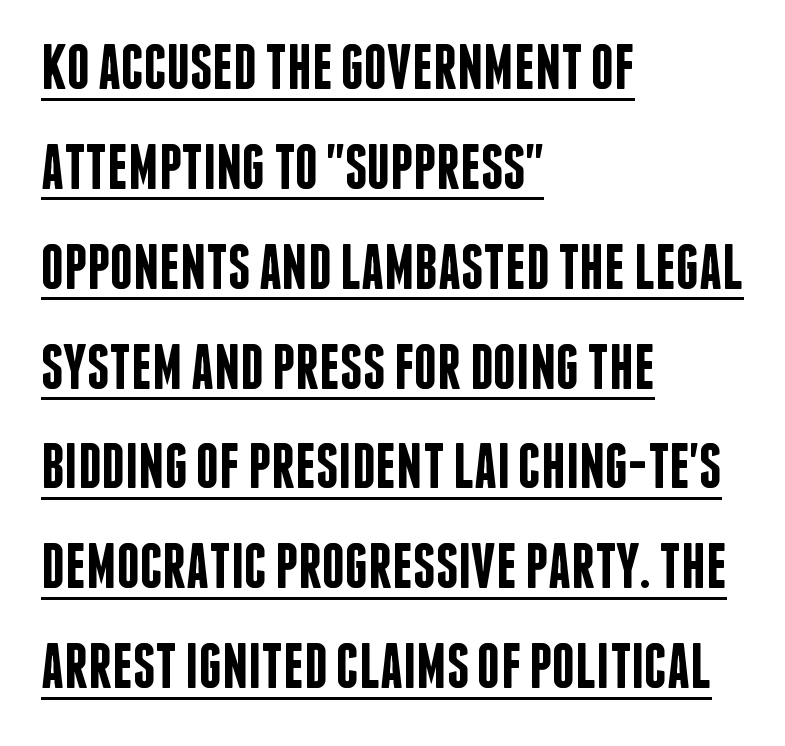
{"serif": "no", "italic": "no", "bold": "semi", "weight": "semibold", "width": "condensed", "stroke_contrast": "low", "x_height": "large", "monospaced": "no", "underline": "yes", "align": "left", "line_spacing": "normal", "line_spacing_ratio": 1.56, "letter_spacing": "normal", "letter_spacing_em": 0.0, "glyph_px": 64}
